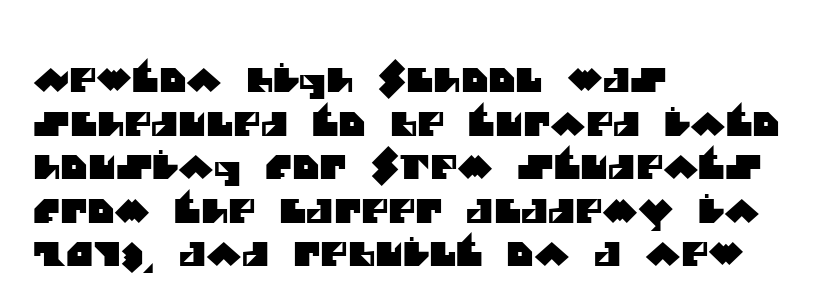
Q: Is the typeface a serif or a sans-serif typeface? A: Sans-serif.
Q: Is the text underlined? A: No.
Q: How is the paragraph aligned? A: Left-aligned.
Q: Is the spacing between letters normal or unusually wide? A: Normal.
Q: Is the spacing between lines tight, normal or loose? A: Normal.
Q: Width (condensed, normal, or wide)? A: Normal.
Q: Stroke contrast? A: Medium.
Q: x-height? A: Large.
Q: Monospaced? A: No.
